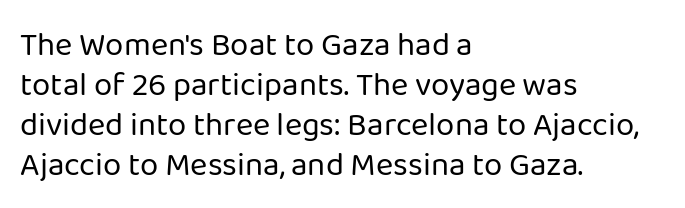
The image shows 33 px regular-weight sans-serif type, upright; set left-aligned, line spacing 1.21x, normal letter spacing, not underlined; low stroke contrast and a medium x-height.
